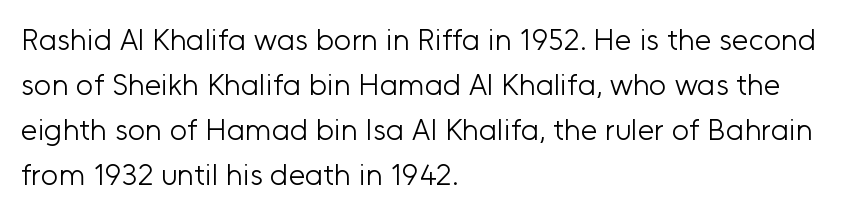
The weight would be labelled regular, book, light, or lighter still. Font category for this specimen: sans-serif. These lines are rendered in a variable-pitch font. Is the letter spacing exaggerated? No — it looks like the ordinary default.
